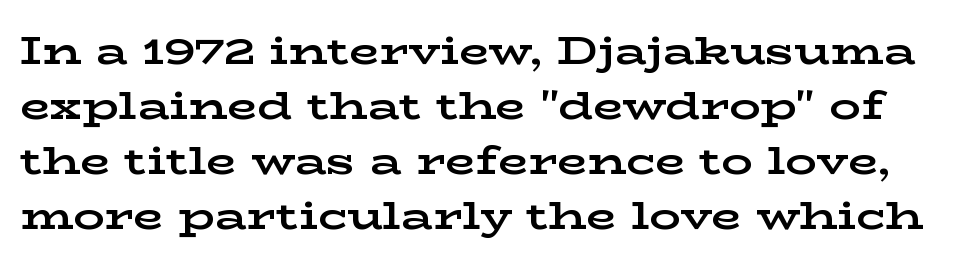
Q: Is the text bold? A: Yes.
Q: Is the text italic (slanted)? A: No, it is upright.
Q: Is the typeface a serif or a sans-serif typeface? A: Serif.
Q: Is the text underlined? A: No.
Q: Is the spacing between letters normal or unusually wide? A: Normal.
Q: Is the spacing between lines tight, normal or loose? A: Normal.
Q: Width (condensed, normal, or wide)? A: Wide.
Q: Stroke contrast? A: Low.
Q: x-height? A: Medium.
Q: Monospaced? A: No.
